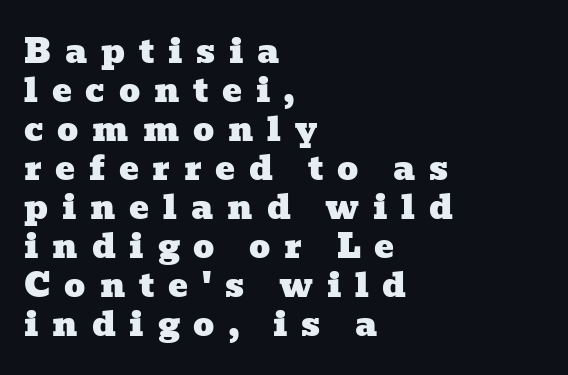
Caption: multi-line text, flush left, ragged right. Do the characters align in a grid? No, the font is proportional. Type style note: has serifs. No word sits above an underline. Students, note that the glyphs here are deliberately spaced far apart.
